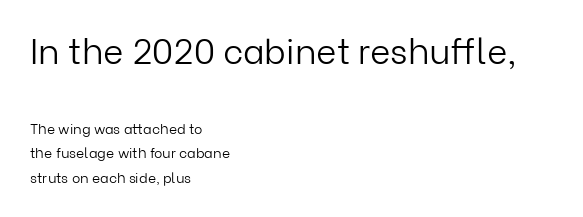
Q: Is the text bold? A: No.
Q: Is the text italic (slanted)? A: No, it is upright.
Q: Is the typeface a serif or a sans-serif typeface? A: Sans-serif.
Q: Is the text underlined? A: No.
Q: How is the paragraph aligned? A: Left-aligned.
Q: Is the spacing between letters normal or unusually wide? A: Normal.
Q: Which block of text is set in a larger size, the first (top) or the second (bottom)? A: The first (top) one.
Q: Width (condensed, normal, or wide)? A: Normal.
Q: Stroke contrast? A: Low.
Q: x-height? A: Medium.
Q: Monospaced? A: No.
